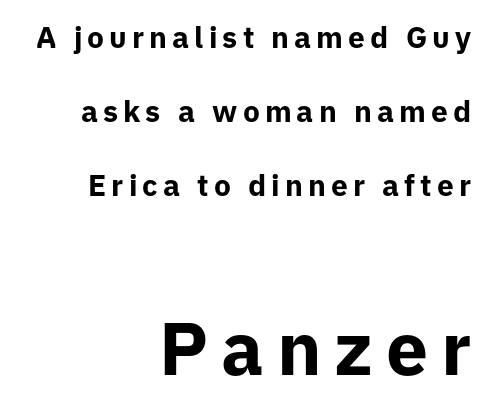
The image shows 75 px bold sans-serif type, upright; set right-aligned, loose line spacing (2.46x), not underlined; the second (bottom) block is 2.5x larger; low stroke contrast and a medium x-height.
